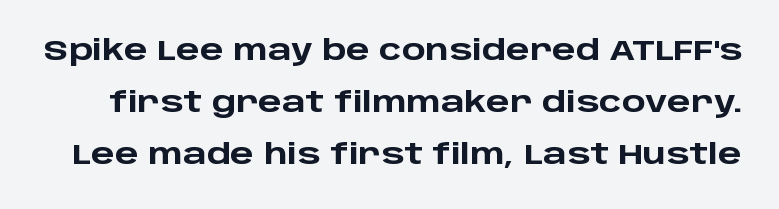
The image shows 28 px heavy, wide sans-serif type, upright; set line spacing 1.86x, normal letter spacing, not underlined; low stroke contrast and a large x-height.
